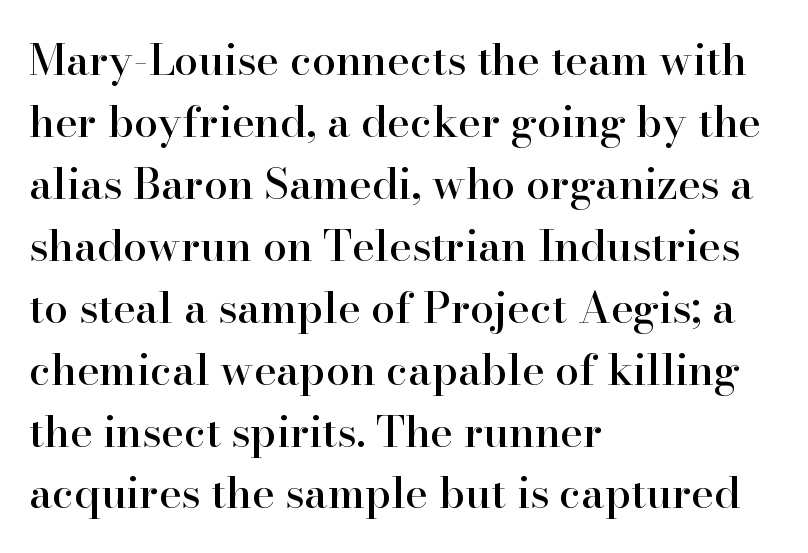
Q: Is the text italic (slanted)? A: No, it is upright.
Q: Is the typeface a serif or a sans-serif typeface? A: Serif.
Q: Is the text underlined? A: No.
Q: How is the paragraph aligned? A: Left-aligned.
Q: Is the spacing between letters normal or unusually wide? A: Normal.
Q: Is the spacing between lines tight, normal or loose? A: Normal.
Q: Width (condensed, normal, or wide)? A: Normal.
Q: Stroke contrast? A: High.
Q: x-height? A: Small.
Q: Monospaced? A: No.
